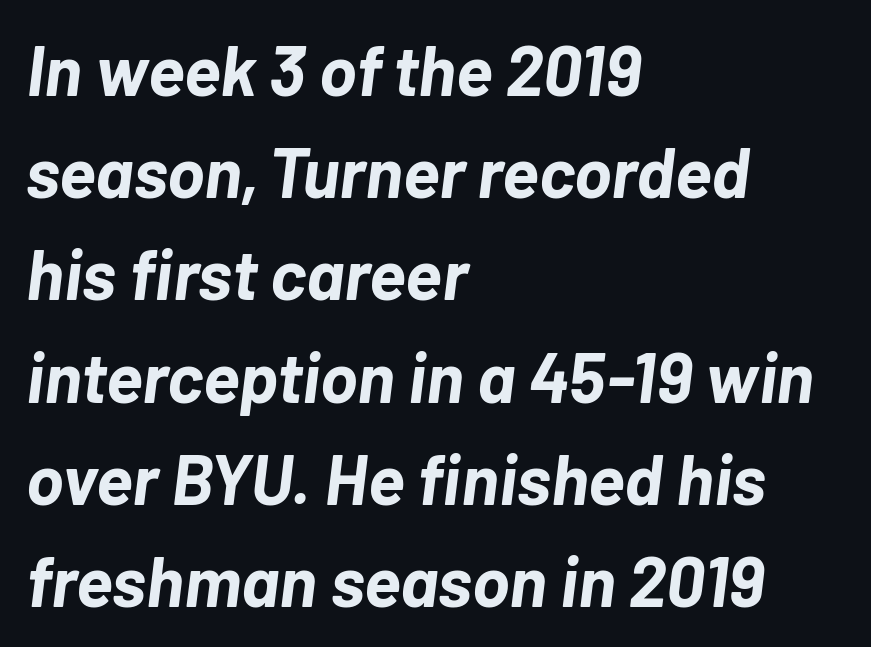
The image shows 70 px bold type, italic (leaning right); set left-aligned, normal line spacing (1.46x), normal letter spacing, not underlined; low stroke contrast and a medium x-height.
